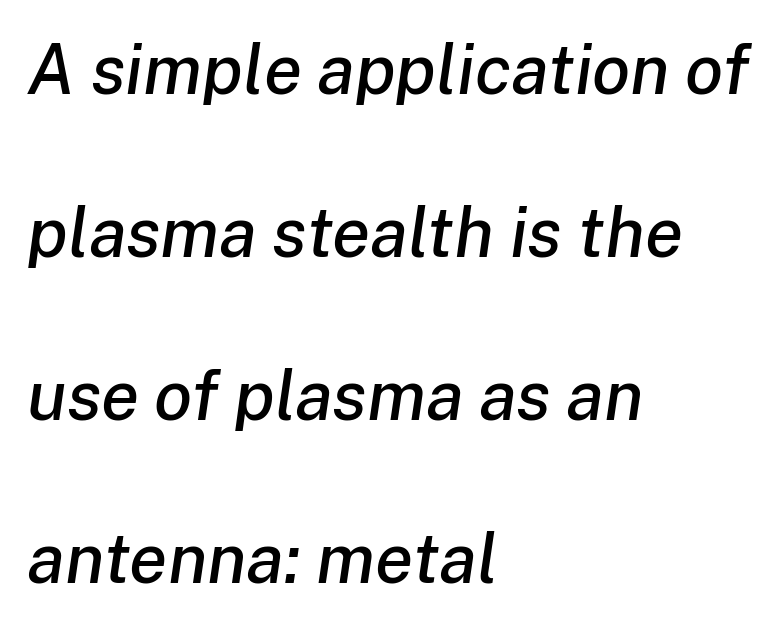
{"italic": "yes", "lean": "right", "slant_degrees": 8, "width": "normal", "stroke_contrast": "low", "x_height": "medium", "monospaced": "no", "underline": "no", "align": "left", "line_spacing": "loose", "line_spacing_ratio": 2.33, "letter_spacing": "normal", "letter_spacing_em": 0.0, "glyph_px": 70}
